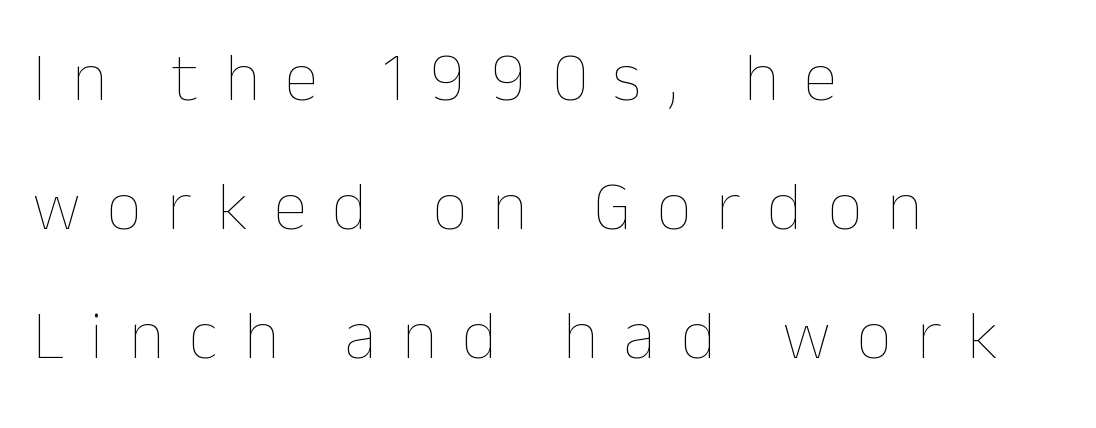
A bare baseline throughout the passage. Tracking here is generous; glyphs stand well apart from one another. These lines are rendered in a variable-pitch font. A classic flush-left, rag-right setting is used for this passage. Style check: upright. This block would shrink considerably if given ordinary leading; it's expanded now.
